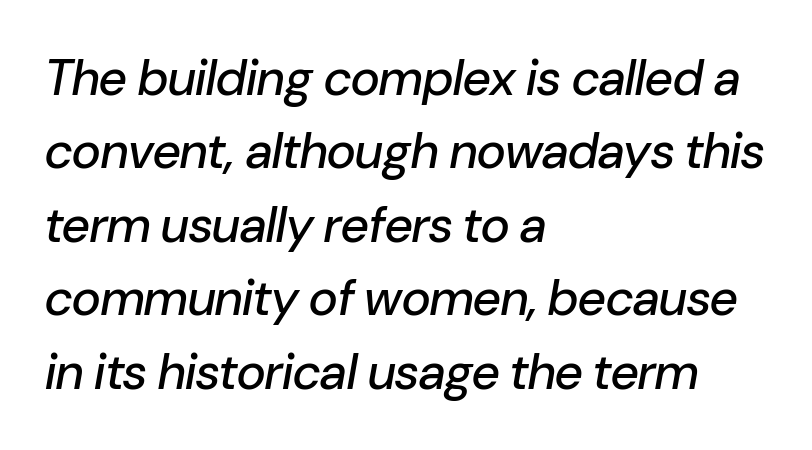
The image shows 50 px text type, italic (leaning right); set left-aligned, normal line spacing (1.47x), normal letter spacing, not underlined; low stroke contrast and a medium x-height.
